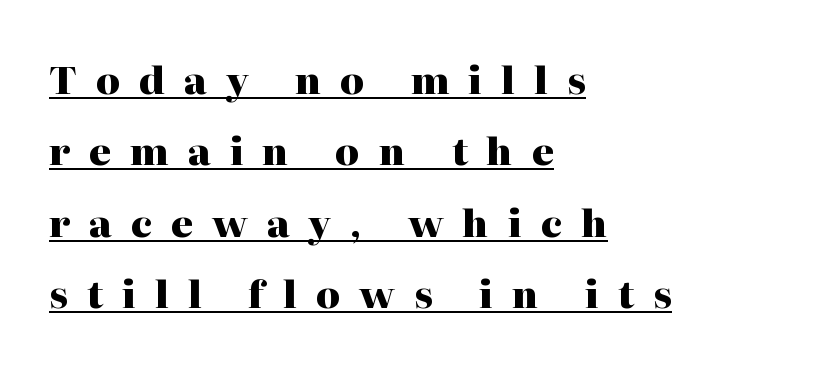
Q: Is the text bold? A: Yes.
Q: Is the text italic (slanted)? A: No, it is upright.
Q: Is the typeface a serif or a sans-serif typeface? A: Serif.
Q: Is the text underlined? A: Yes.
Q: How is the paragraph aligned? A: Left-aligned.
Q: Is the spacing between letters normal or unusually wide? A: Unusually wide.
Q: Width (condensed, normal, or wide)? A: Normal.
Q: Stroke contrast? A: High.
Q: x-height? A: Medium.
Q: Monospaced? A: No.
